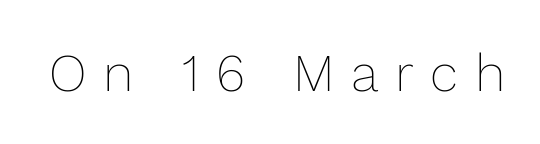
These lines are rendered in a variable-pitch font. How are the letters spaced? Widely, with obvious added tracking. The strip under each line holds only bare page. Nothing heavy about these letters — not bold at all. Is there any slant? The stems are plumb.
